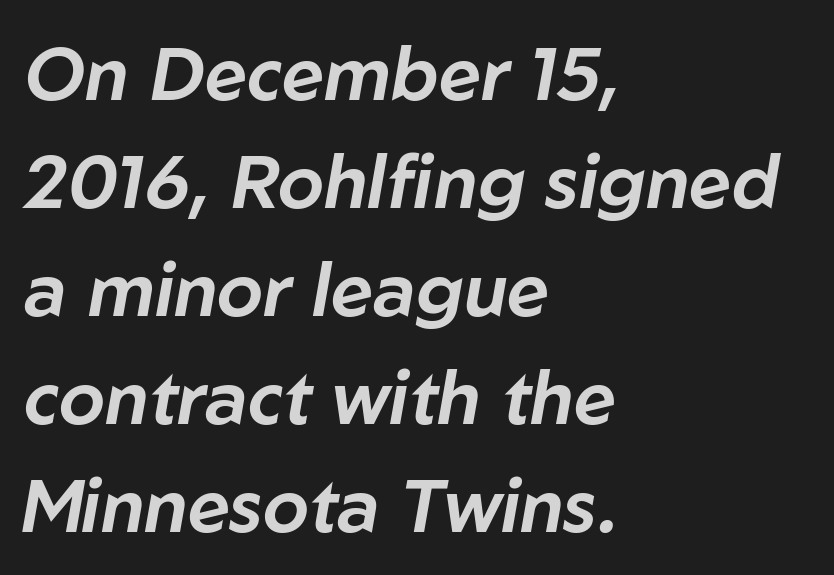
Clear beneath every line of the passage. Characters are canted at an angle relative to the baseline's perpendicular. There is no visible air inserted between adjacent glyphs. The passage shown is typed in a proportional face where columns would drift. Evenly set lines give the paragraph a standard silhouette.
